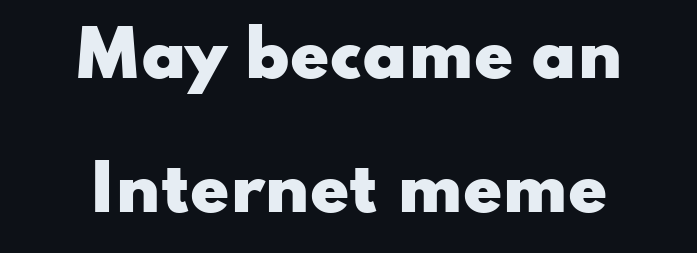
Q: Is the text bold? A: Yes.
Q: Is the text italic (slanted)? A: No, it is upright.
Q: Is the typeface a serif or a sans-serif typeface? A: Sans-serif.
Q: Is the text underlined? A: No.
Q: How is the paragraph aligned? A: Centered.
Q: Is the spacing between letters normal or unusually wide? A: Normal.
Q: Is the spacing between lines tight, normal or loose? A: Loose.
Q: Width (condensed, normal, or wide)? A: Wide.
Q: Stroke contrast? A: Low.
Q: x-height? A: Small.
Q: Monospaced? A: No.
